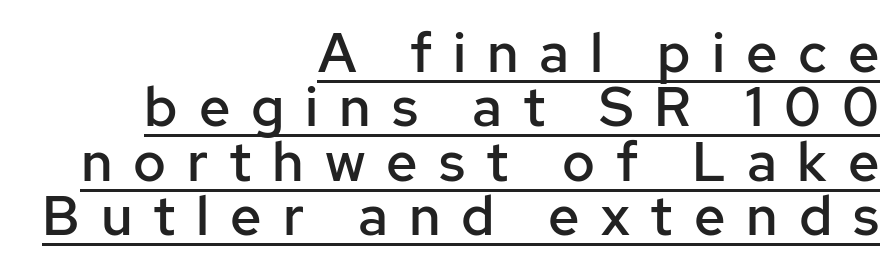
Q: Is the text bold? A: Semi-bold.
Q: Is the text italic (slanted)? A: No, it is upright.
Q: Is the typeface a serif or a sans-serif typeface? A: Sans-serif.
Q: Is the text underlined? A: Yes.
Q: How is the paragraph aligned? A: Right-aligned.
Q: Is the spacing between letters normal or unusually wide? A: Unusually wide.
Q: Is the spacing between lines tight, normal or loose? A: Tight.
Q: Width (condensed, normal, or wide)? A: Normal.
Q: Stroke contrast? A: Low.
Q: x-height? A: Medium.
Q: Monospaced? A: No.
